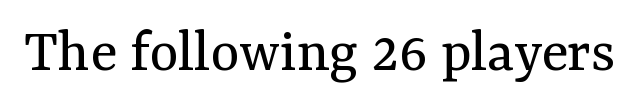
Q: Is the text bold? A: No.
Q: Is the text italic (slanted)? A: No, it is upright.
Q: Is the typeface a serif or a sans-serif typeface? A: Serif.
Q: Is the text underlined? A: No.
Q: Is the spacing between letters normal or unusually wide? A: Normal.
Q: Width (condensed, normal, or wide)? A: Normal.
Q: Stroke contrast? A: Medium.
Q: x-height? A: Medium.
Q: Monospaced? A: No.
